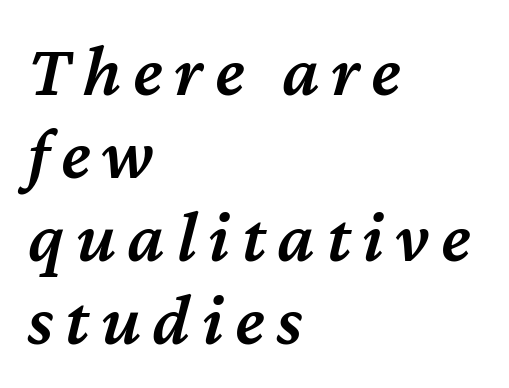
{"italic": "yes", "lean": "right", "slant_degrees": 12, "bold": "semi", "weight": "semibold", "width": "normal", "stroke_contrast": "medium", "x_height": "medium", "monospaced": "no", "underline": "no", "align": "left", "line_spacing": "tight", "line_spacing_ratio": 1.12, "glyph_px": 74}
